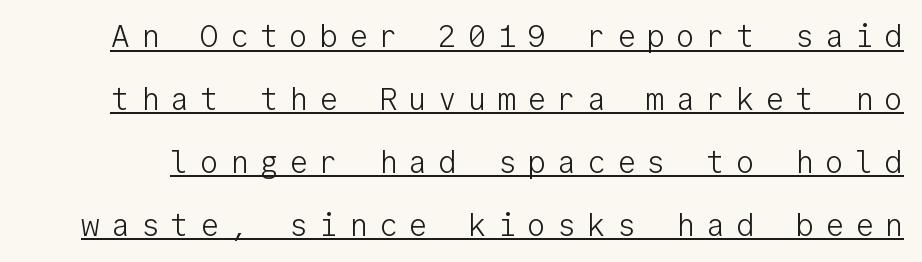
The image shows 31 px light sans-serif type, upright, monospaced; set loose line spacing (2.03x), unusually wide letter spacing (+0.36 em), underlined; low stroke contrast and a medium x-height.
